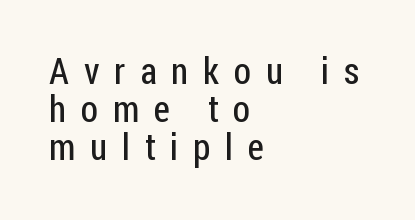
Q: Is the text bold? A: No.
Q: Is the text italic (slanted)? A: No, it is upright.
Q: Is the typeface a serif or a sans-serif typeface? A: Sans-serif.
Q: Is the text underlined? A: No.
Q: How is the paragraph aligned? A: Left-aligned.
Q: Is the spacing between letters normal or unusually wide? A: Unusually wide.
Q: Is the spacing between lines tight, normal or loose? A: Tight.
Q: Width (condensed, normal, or wide)? A: Condensed.
Q: Stroke contrast? A: Low.
Q: x-height? A: Medium.
Q: Monospaced? A: No.
